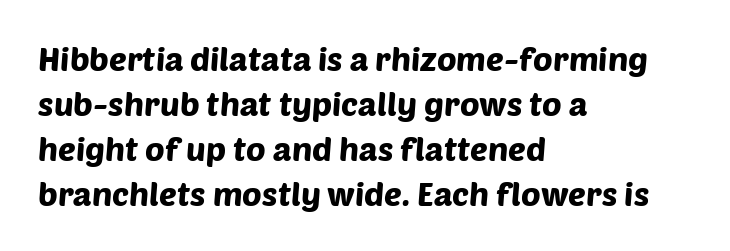
Q: Is the typeface a serif or a sans-serif typeface? A: Sans-serif.
Q: Is the text underlined? A: No.
Q: How is the paragraph aligned? A: Left-aligned.
Q: Is the spacing between letters normal or unusually wide? A: Normal.
Q: Is the spacing between lines tight, normal or loose? A: Normal.
Q: Width (condensed, normal, or wide)? A: Normal.
Q: Stroke contrast? A: Low.
Q: x-height? A: Large.
Q: Monospaced? A: No.
